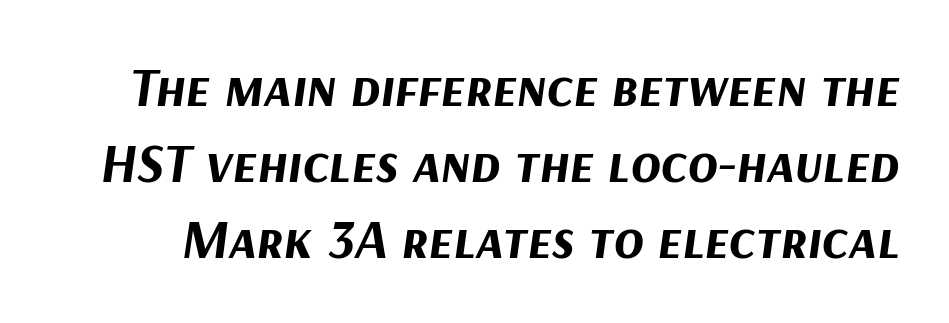
Notice how descenders clear the ascenders below comfortably — that's standard leading. Compared with ordinary roman type, these characters are visibly tilted. As a designer I'd log this as weight 700, bold. Words appear dense and cohesive because spacing is normal. Lines of text with bare space underneath. The letters advance in unequal steps, a hallmark of proportional type.
